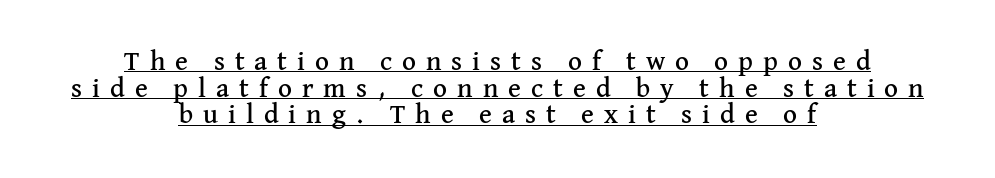
The lettering is marked with a stroke running underneath it. What stands out about the letter spacing? Its width — letters are far apart. The paragraph has two soft edges and a firm central axis. The block of text is dense from top to bottom, with scant space between rows.
